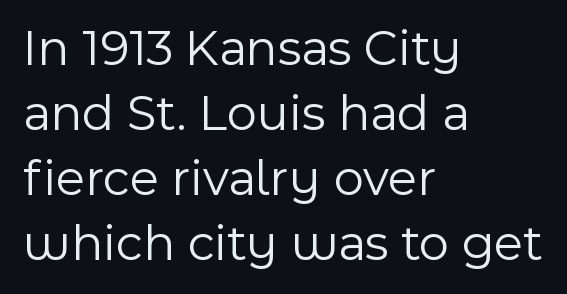
The image shows 52 px light sans-serif type, upright; set left-aligned, normal line spacing (1.25x), normal letter spacing, not underlined; a medium x-height.
